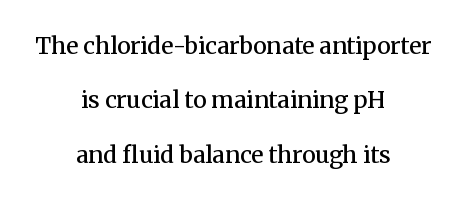
The image shows 23 px text type, upright; set centered, loose line spacing (2.36x), normal letter spacing, not underlined.
